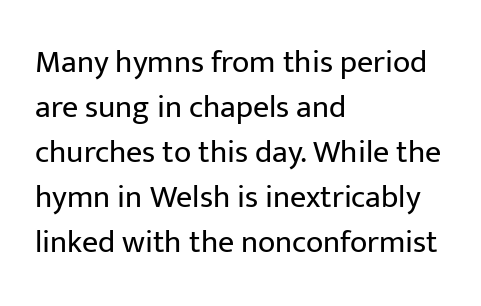
{"serif": "no", "italic": "no", "bold": "no", "weight": "regular", "width": "normal", "stroke_contrast": "low", "x_height": "medium", "monospaced": "no", "underline": "no", "align": "left", "line_spacing": "normal", "line_spacing_ratio": 1.41, "letter_spacing": "normal", "letter_spacing_em": 0.0, "glyph_px": 32}
